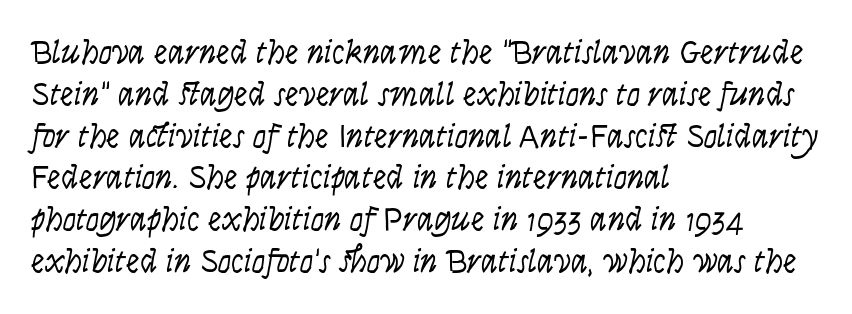
{"italic": "yes", "lean": "right", "slant_degrees": 9, "bold": "no", "weight": "light", "width": "condensed", "stroke_contrast": "low", "x_height": "large", "monospaced": "no", "underline": "no", "align": "left", "line_spacing_ratio": 1.23, "letter_spacing": "normal", "letter_spacing_em": 0.0, "glyph_px": 34}
